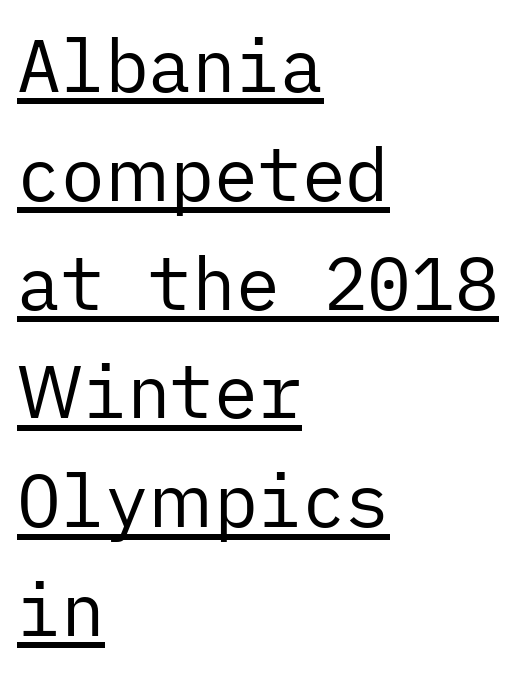
The image shows 73 px regular-weight sans-serif type, upright; set left-aligned, normal line spacing (1.49x), normal letter spacing, underlined; low stroke contrast and a medium x-height.
